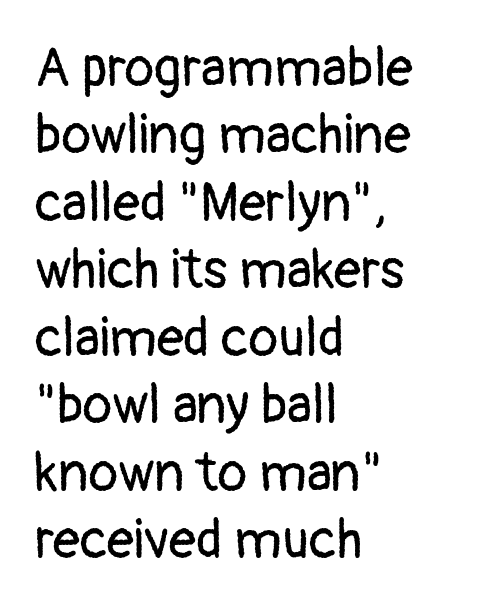
{"serif": "no", "italic": "no", "bold": "no", "weight": "regular", "width": "normal", "stroke_contrast": "low", "x_height": "medium", "monospaced": "no", "underline": "no", "align": "left", "line_spacing": "normal", "line_spacing_ratio": 1.25, "letter_spacing": "normal", "letter_spacing_em": 0.0, "glyph_px": 54}
